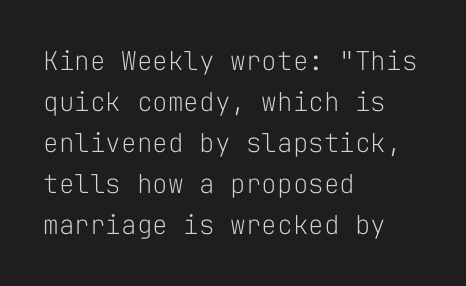
The image shows 26 px text type, upright; set left-aligned, normal line spacing (1.58x), normal letter spacing, not underlined.
